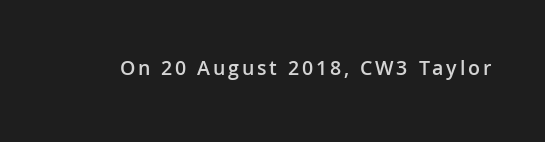
The image shows 21 px text type, upright; set not underlined.
